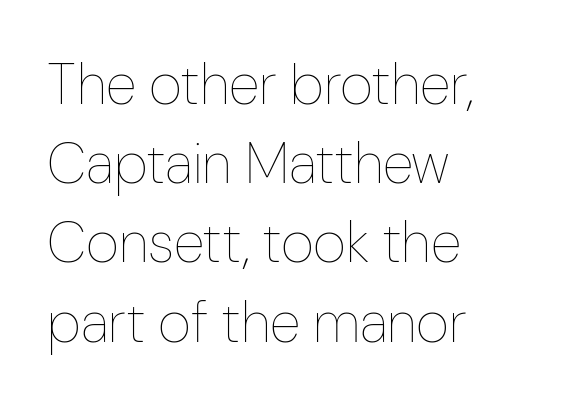
The image shows 57 px thin, condensed type, upright; set left-aligned, normal line spacing (1.39x), normal letter spacing, not underlined; low stroke contrast and a medium x-height.
